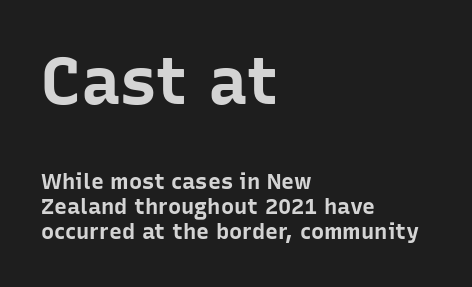
{"serif": "no", "italic": "no", "bold": "yes", "weight": "bold", "width": "normal", "stroke_contrast": "low", "x_height": "medium", "monospaced": "no", "underline": "no", "align": "left", "line_spacing": "tight", "line_spacing_ratio": 1.13, "letter_spacing": "normal", "letter_spacing_em": 0.0, "larger_block": "first", "size_ratio": 3.0, "glyph_px": 66}
